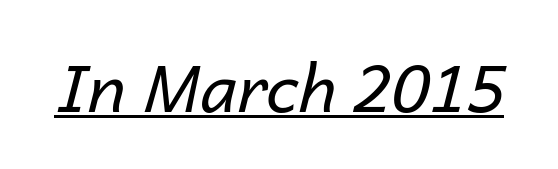
{"italic": "yes", "lean": "right", "slant_degrees": 14, "bold": "no", "weight": "regular", "width": "normal", "stroke_contrast": "low", "x_height": "medium", "monospaced": "no", "underline": "yes", "letter_spacing": "normal", "letter_spacing_em": 0.0, "glyph_px": 66}
